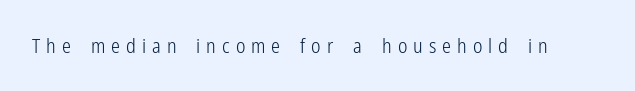
{"italic": "no", "bold": "no", "underline": "no", "letter_spacing": "wide", "letter_spacing_em": 0.3, "glyph_px": 20}
